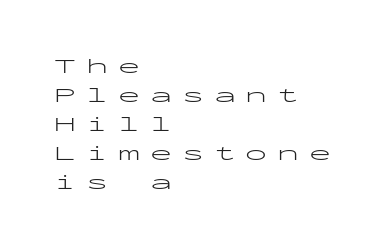
Q: Is the text bold? A: No.
Q: Is the text italic (slanted)? A: No, it is upright.
Q: Is the text underlined? A: No.
Q: How is the paragraph aligned? A: Left-aligned.
Q: Is the spacing between letters normal or unusually wide? A: Unusually wide.
Q: Is the spacing between lines tight, normal or loose? A: Normal.
